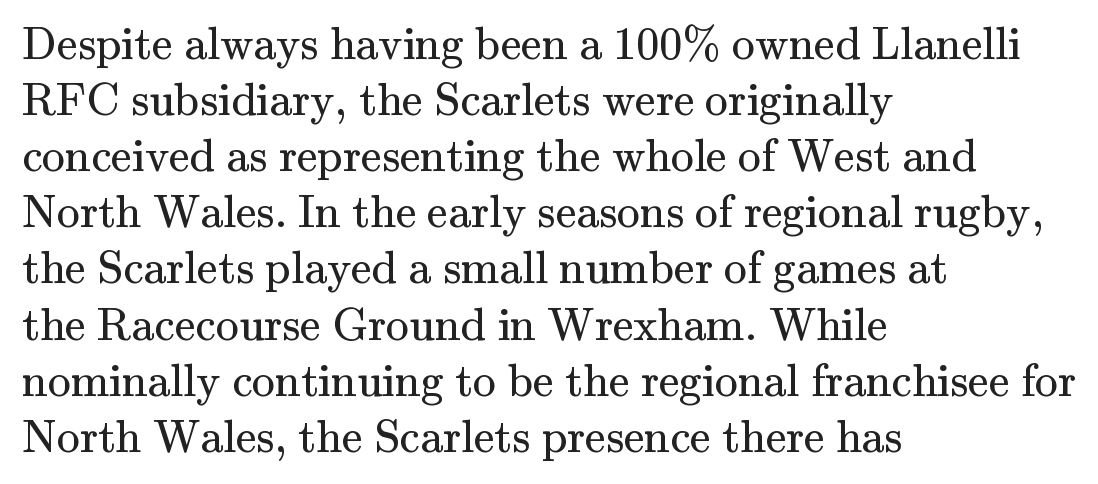
Reading down the block, your eye returns to a fixed left position each line. Think of a printed novel: that variable character pitch is what you see here. Posture: upright roman. Words appear dense and cohesive because spacing is normal.
